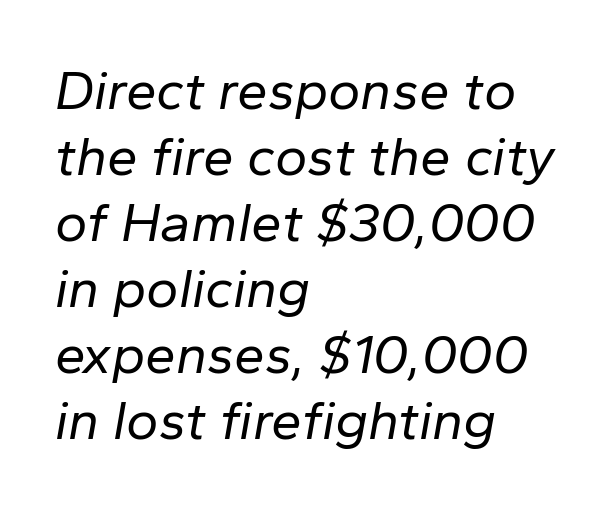
Caption: multi-line text, flush left, ragged right. These lines are rendered in a variable-pitch font. In terms of letterspacing, this is plain default setting. The cut favours lightness, reaching ordinary text weight at its darkest. Every character sits at an angle, as italics do. The glyphs are unaccompanied by any horizontal stroke below them.
